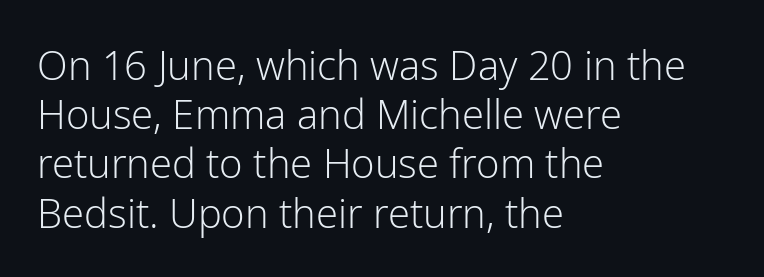
Inter-character spacing is left at the font's built-in metrics. Do the characters align in a grid? No, the font is proportional. The font's upright variant was chosen for this text. A bare baseline throughout the passage. Bold? No — there's no thickening of the strokes. The typeface chosen for these lines omits serifs.
